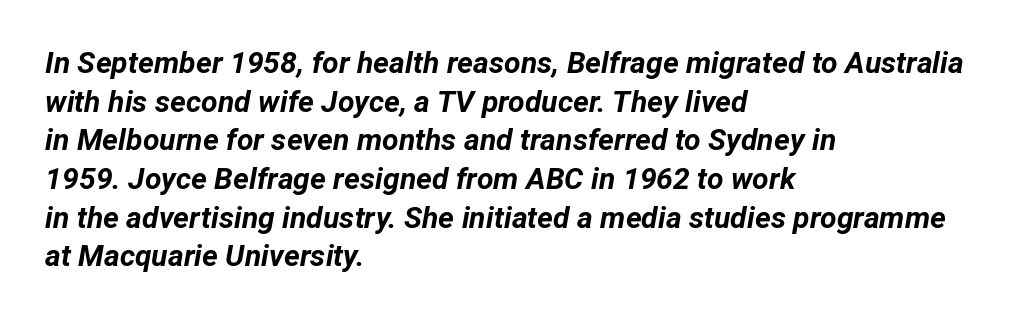
Q: Is the text bold? A: Yes.
Q: Is the text italic (slanted)? A: Yes, it leans right by about 12 degrees.
Q: Is the text underlined? A: No.
Q: How is the paragraph aligned? A: Left-aligned.
Q: Is the spacing between letters normal or unusually wide? A: Normal.
Q: Is the spacing between lines tight, normal or loose? A: Normal.
Q: Width (condensed, normal, or wide)? A: Normal.
Q: Stroke contrast? A: Low.
Q: x-height? A: Medium.
Q: Monospaced? A: No.
